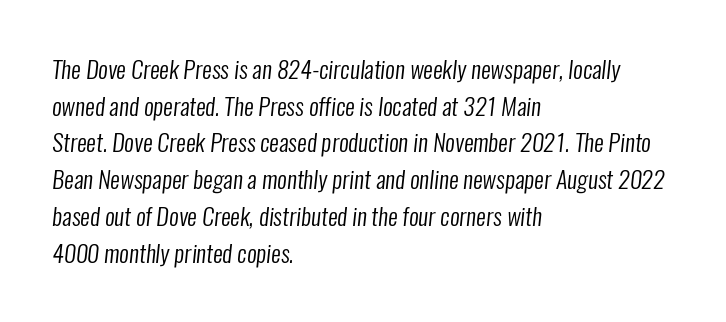
Q: Is the text bold? A: No.
Q: Is the text underlined? A: No.
Q: How is the paragraph aligned? A: Left-aligned.
Q: Is the spacing between letters normal or unusually wide? A: Normal.
Q: Is the spacing between lines tight, normal or loose? A: Normal.
